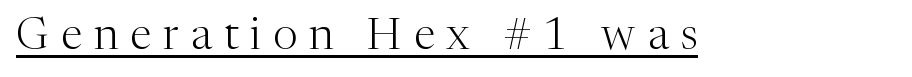
Q: Is the text bold? A: No.
Q: Is the text italic (slanted)? A: No, it is upright.
Q: Is the typeface a serif or a sans-serif typeface? A: Serif.
Q: Is the text underlined? A: Yes.
Q: Is the spacing between letters normal or unusually wide? A: Unusually wide.
Q: Width (condensed, normal, or wide)? A: Normal.
Q: Stroke contrast? A: Medium.
Q: x-height? A: Medium.
Q: Monospaced? A: No.
